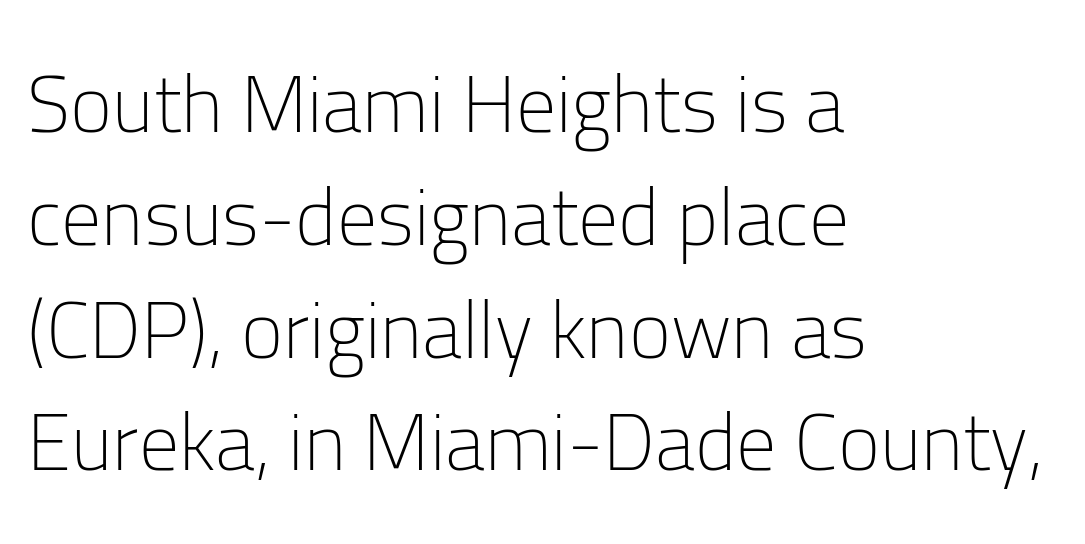
The image shows 80 px light sans-serif type, upright; set left-aligned, normal line spacing (1.41x), normal letter spacing, not underlined; low stroke contrast and a medium x-height.
